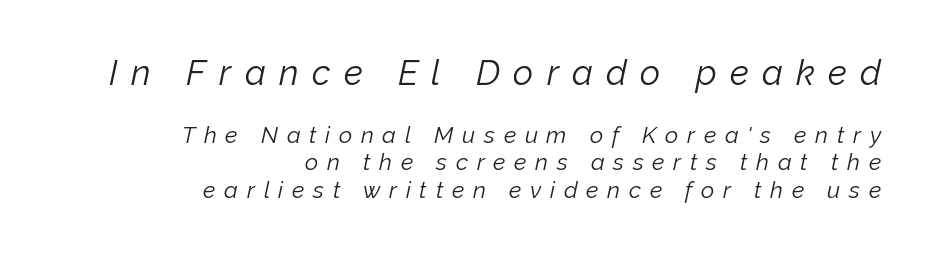
This rendering widens character spacing well past its baseline value. Is the type heavy? It reads as light-to-regular instead. Plain, unruled lines of type. Spacing verdict: proportional, widths tailored to each character. Characters are canted at an angle relative to the baseline's perpendicular.
